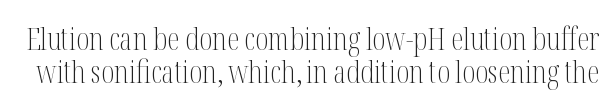
Q: Is the text bold? A: No.
Q: Is the text italic (slanted)? A: No, it is upright.
Q: Is the typeface a serif or a sans-serif typeface? A: Serif.
Q: Is the text underlined? A: No.
Q: Is the spacing between letters normal or unusually wide? A: Normal.
Q: Is the spacing between lines tight, normal or loose? A: Tight.
Q: Width (condensed, normal, or wide)? A: Condensed.
Q: Stroke contrast? A: Medium.
Q: x-height? A: Medium.
Q: Monospaced? A: No.
